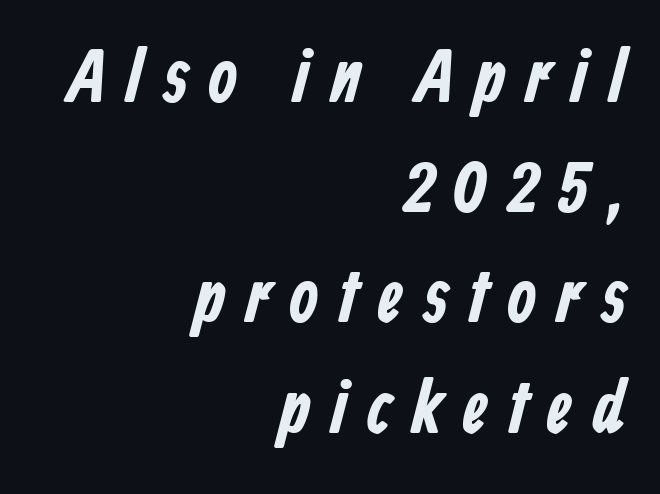
{"serif": "no", "bold": "yes", "weight": "bold", "width": "condensed", "stroke_contrast": "low", "x_height": "medium", "monospaced": "no", "underline": "no", "align": "right", "line_spacing": "normal", "line_spacing_ratio": 1.47, "letter_spacing": "wide", "letter_spacing_em": 0.27, "glyph_px": 75}
